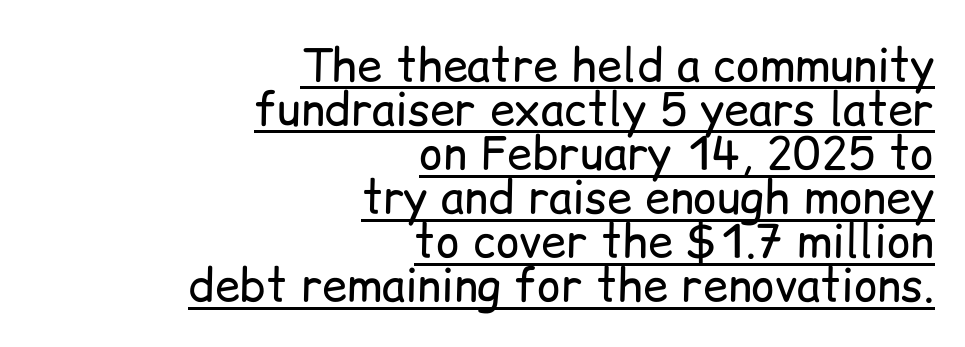
Q: Is the text bold? A: No.
Q: Is the text italic (slanted)? A: No, it is upright.
Q: Is the typeface a serif or a sans-serif typeface? A: Sans-serif.
Q: Is the text underlined? A: Yes.
Q: How is the paragraph aligned? A: Right-aligned.
Q: Is the spacing between letters normal or unusually wide? A: Normal.
Q: Is the spacing between lines tight, normal or loose? A: Tight.
Q: Width (condensed, normal, or wide)? A: Normal.
Q: Stroke contrast? A: Low.
Q: x-height? A: Medium.
Q: Monospaced? A: No.
